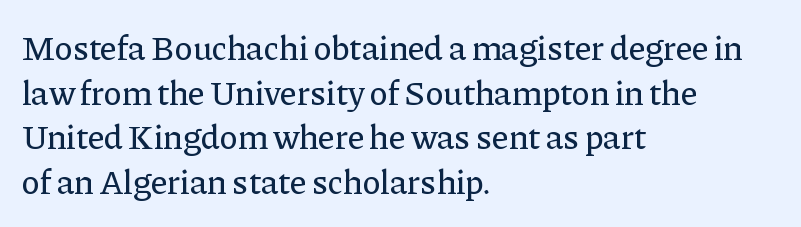
{"serif": "yes", "italic": "no", "width": "normal", "stroke_contrast": "low", "x_height": "medium", "monospaced": "no", "underline": "no", "align": "left", "line_spacing": "normal", "line_spacing_ratio": 1.31, "letter_spacing": "normal", "letter_spacing_em": 0.0, "glyph_px": 34}
